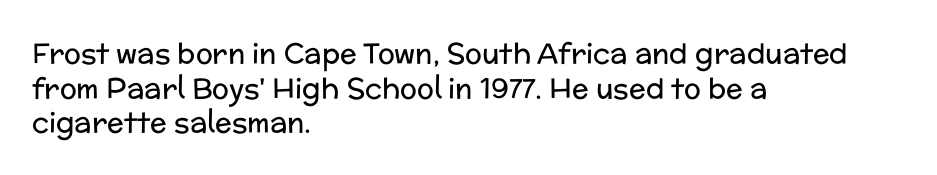
Weight: in the light-to-regular range. The designer went with a sans here, leaving each stem footless. Descenders are the only things crossing below the line. Line starts are locked; line ends wander.
